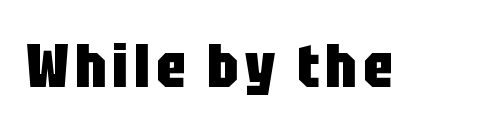
Q: Is the text bold? A: Yes.
Q: Is the text italic (slanted)? A: No, it is upright.
Q: Is the typeface a serif or a sans-serif typeface? A: Sans-serif.
Q: Is the text underlined? A: No.
Q: Width (condensed, normal, or wide)? A: Condensed.
Q: Stroke contrast? A: Low.
Q: x-height? A: Large.
Q: Monospaced? A: No.
